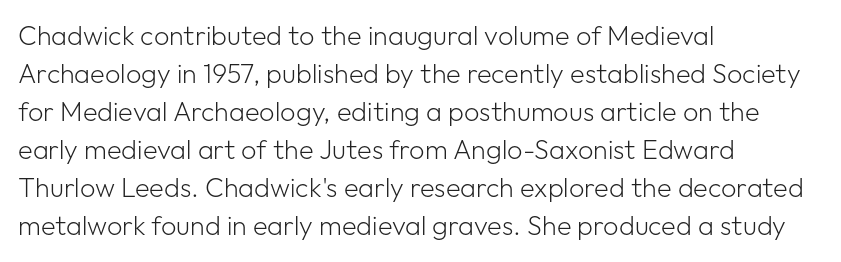
{"italic": "no", "bold": "no", "underline": "no", "align": "left", "line_spacing": "normal", "line_spacing_ratio": 1.41, "letter_spacing": "normal", "letter_spacing_em": 0.0, "glyph_px": 27}
